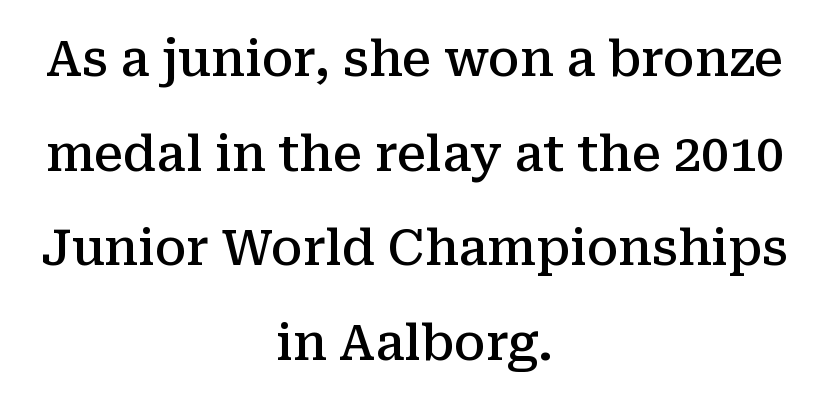
These lines were composed using upright roman letters. On the weight axis this lands at semibold, roughly 600. Clear beneath every line of the passage. Whoever set this chose breathing room over compactness in the vertical rhythm. Small tapered or slab feet sit at the stroke ends, so this counts as serif.
